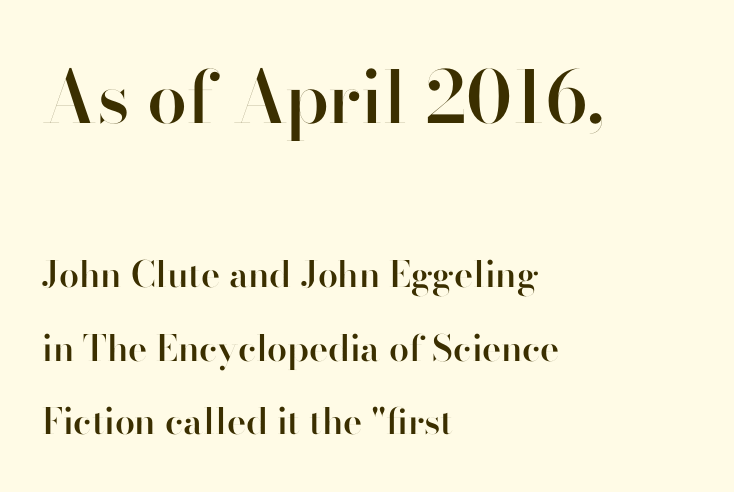
Q: Is the text bold? A: Semi-bold.
Q: Is the text italic (slanted)? A: No, it is upright.
Q: Is the typeface a serif or a sans-serif typeface? A: Sans-serif.
Q: Is the text underlined? A: No.
Q: How is the paragraph aligned? A: Left-aligned.
Q: Is the spacing between letters normal or unusually wide? A: Normal.
Q: Is the spacing between lines tight, normal or loose? A: Loose.
Q: Which block of text is set in a larger size, the first (top) or the second (bottom)? A: The first (top) one.
Q: Width (condensed, normal, or wide)? A: Normal.
Q: Stroke contrast? A: High.
Q: x-height? A: Small.
Q: Monospaced? A: No.
